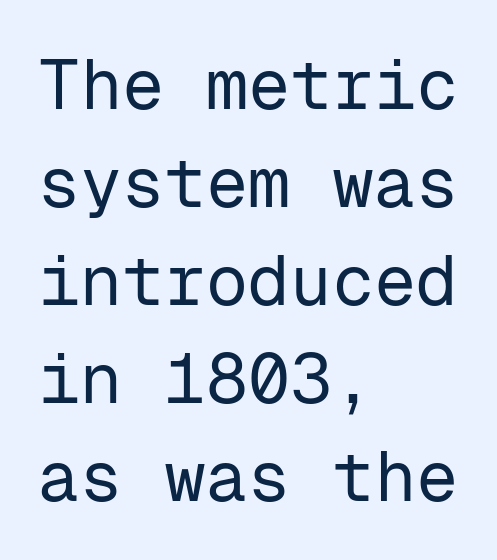
{"serif": "no", "italic": "no", "bold": "no", "weight": "regular", "width": "normal", "stroke_contrast": "low", "x_height": "medium", "monospaced": "yes", "underline": "no", "align": "left", "line_spacing": "normal", "line_spacing_ratio": 1.4, "letter_spacing": "normal", "letter_spacing_em": 0.0, "glyph_px": 70}
